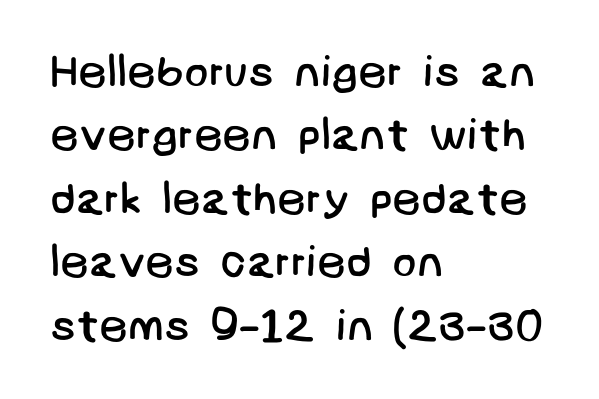
Underline: absent. You can tell from the bare stems that sans-serif type was used. The typeface has the unassuming heft of standard copy or less. The setting favours the left margin, as ordinary paragraphs usually do. Honestly, the row spacing looks completely unremarkable.
